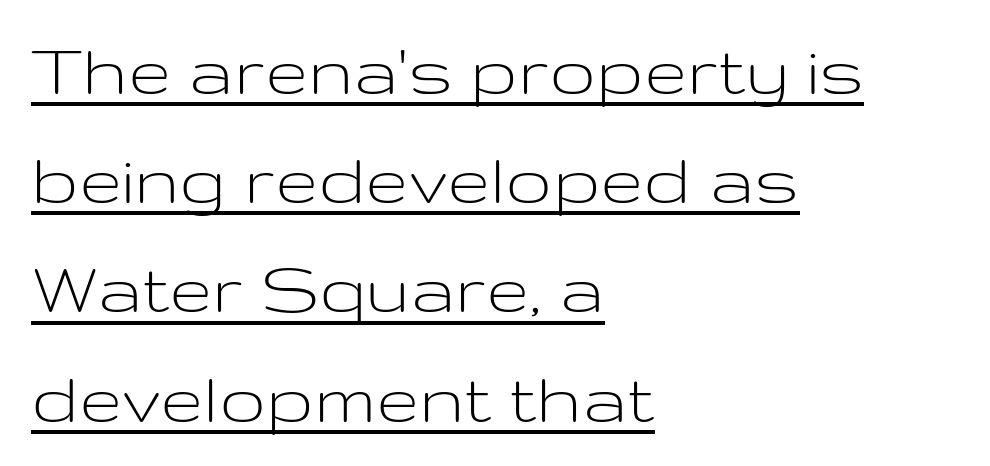
Beneath each row of characters lies a ruled line. The typeface has the unassuming heft of standard copy or less. A typesetter would call this proportional, since set widths differ per character. The typeface chosen for these lines omits serifs.
